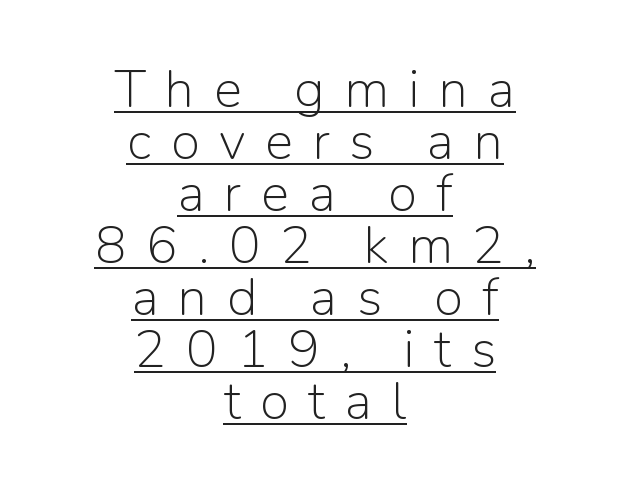
The rendering inserts visible extra space after every character. Bold? No — there's no thickening of the strokes. Font category for this specimen: sans-serif. Summary of vertical rhythm: compact, with narrow interline spacing.
